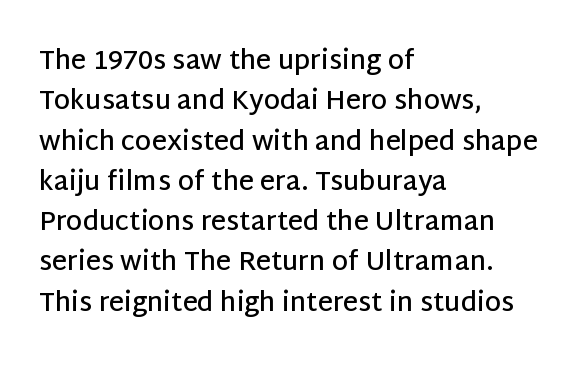
The image shows 26 px text type, upright; set left-aligned, normal line spacing (1.55x), normal letter spacing, not underlined.
